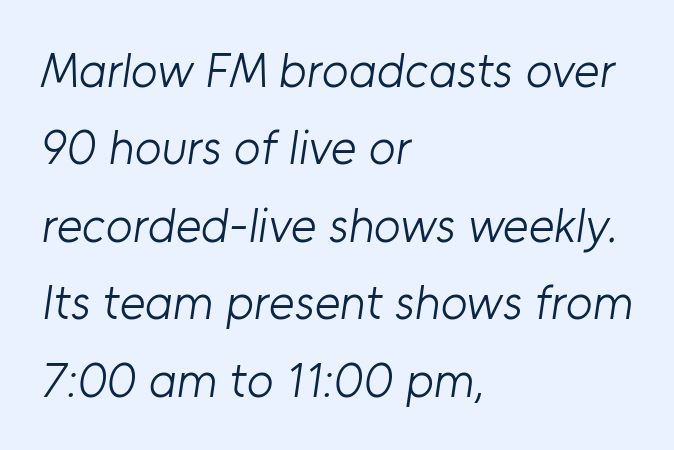
Is the letter spacing exaggerated? No — it looks like the ordinary default. Font category for this specimen: sans-serif. These lines stack with their left ends in a neat column. Descender tails drop into unmarked territory. The letters look calm and open, with moderate or lighter stems.
